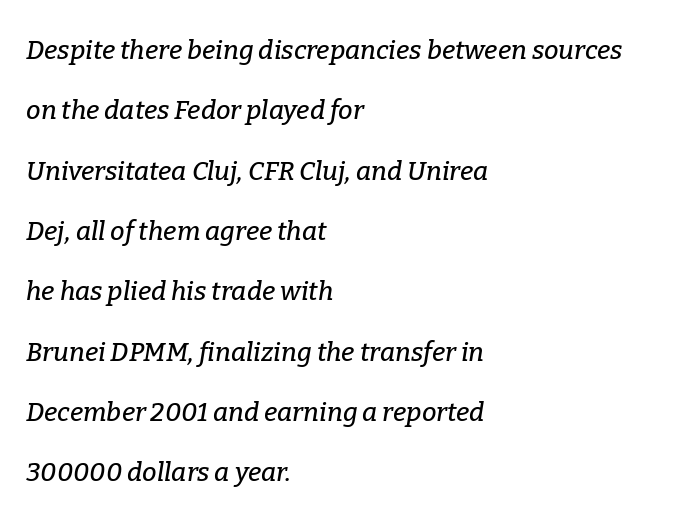
The image shows 26 px text type, italic (leaning right); set left-aligned, loose line spacing (2.32x), normal letter spacing, not underlined.
